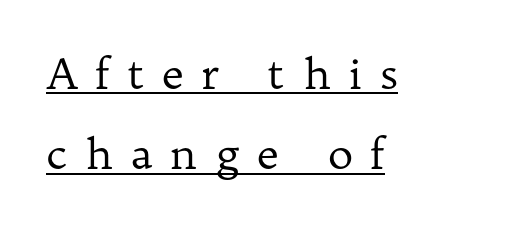
Q: Is the text bold? A: No.
Q: Is the text italic (slanted)? A: No, it is upright.
Q: Is the typeface a serif or a sans-serif typeface? A: Serif.
Q: Is the text underlined? A: Yes.
Q: How is the paragraph aligned? A: Left-aligned.
Q: Is the spacing between letters normal or unusually wide? A: Unusually wide.
Q: Width (condensed, normal, or wide)? A: Normal.
Q: Stroke contrast? A: Low.
Q: x-height? A: Medium.
Q: Monospaced? A: No.
